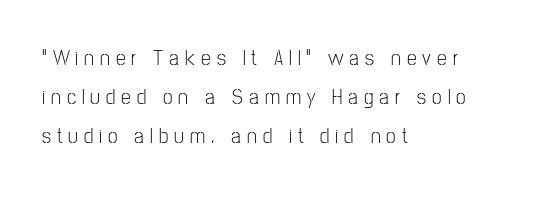
Q: Is the text bold? A: No.
Q: Is the text italic (slanted)? A: No, it is upright.
Q: Is the text underlined? A: No.
Q: How is the paragraph aligned? A: Left-aligned.
Q: Is the spacing between letters normal or unusually wide? A: Unusually wide.
